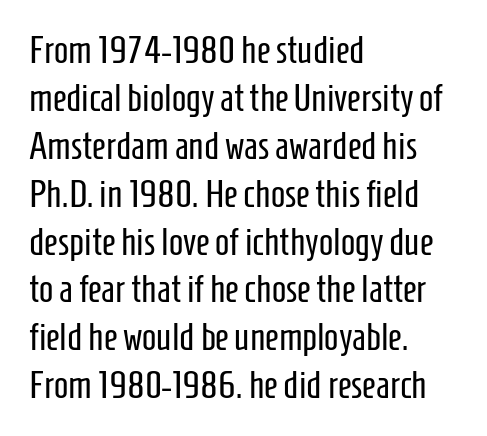
Q: Is the text bold? A: No.
Q: Is the text italic (slanted)? A: No, it is upright.
Q: Is the typeface a serif or a sans-serif typeface? A: Sans-serif.
Q: Is the text underlined? A: No.
Q: How is the paragraph aligned? A: Left-aligned.
Q: Is the spacing between letters normal or unusually wide? A: Normal.
Q: Is the spacing between lines tight, normal or loose? A: Normal.
Q: Width (condensed, normal, or wide)? A: Condensed.
Q: Stroke contrast? A: Low.
Q: x-height? A: Medium.
Q: Monospaced? A: No.
